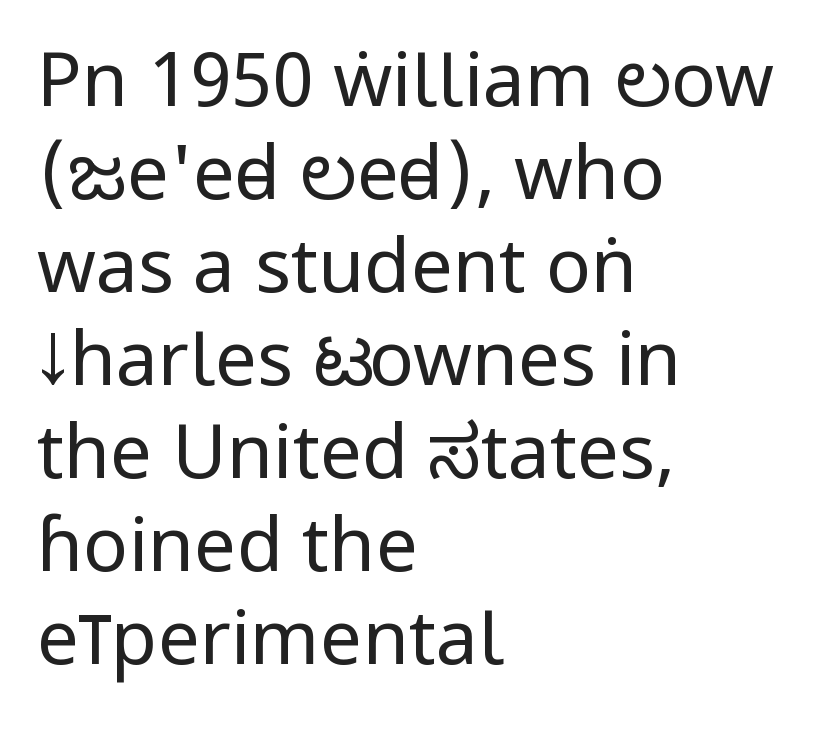
{"serif": "no", "italic": "no", "bold": "no", "weight": "regular", "width": "condensed", "stroke_contrast": "low", "x_height": "large", "monospaced": "no", "underline": "no", "align": "left", "line_spacing_ratio": 1.24, "letter_spacing": "normal", "letter_spacing_em": 0.0, "glyph_px": 75}
